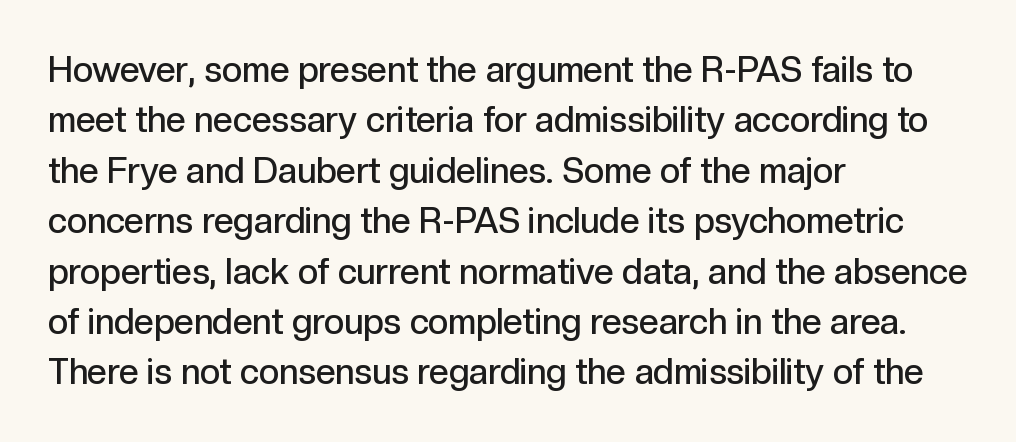
{"serif": "no", "italic": "no", "bold": "semi", "weight": "semibold", "width": "normal", "x_height": "medium", "monospaced": "no", "underline": "no", "align": "left", "line_spacing": "normal", "line_spacing_ratio": 1.44, "letter_spacing": "normal", "letter_spacing_em": 0.0, "glyph_px": 35}
